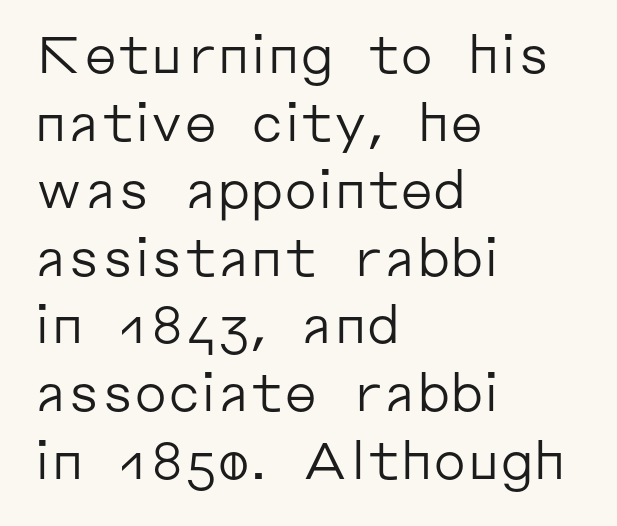
{"serif": "no", "italic": "no", "bold": "no", "weight": "regular", "width": "normal", "stroke_contrast": "low", "x_height": "medium", "monospaced": "no", "underline": "no", "align": "left", "line_spacing": "normal", "line_spacing_ratio": 1.3, "letter_spacing": "normal", "letter_spacing_em": 0.0, "glyph_px": 52}
